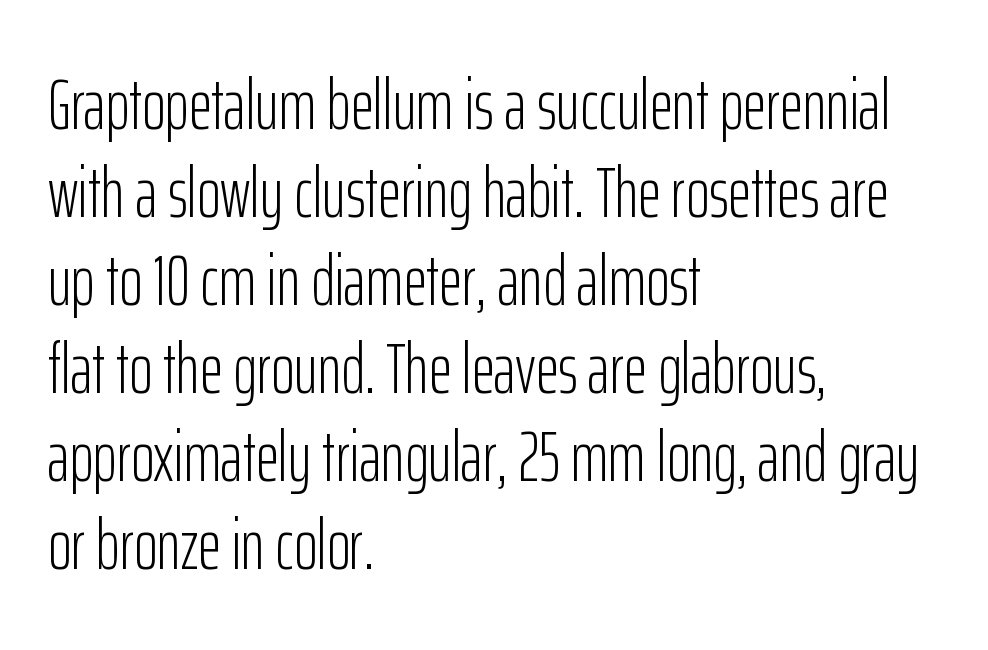
{"serif": "no", "italic": "no", "bold": "no", "weight": "light", "width": "condensed", "stroke_contrast": "low", "x_height": "medium", "monospaced": "no", "underline": "no", "align": "left", "line_spacing_ratio": 1.24, "letter_spacing": "normal", "letter_spacing_em": 0.0, "glyph_px": 71}
